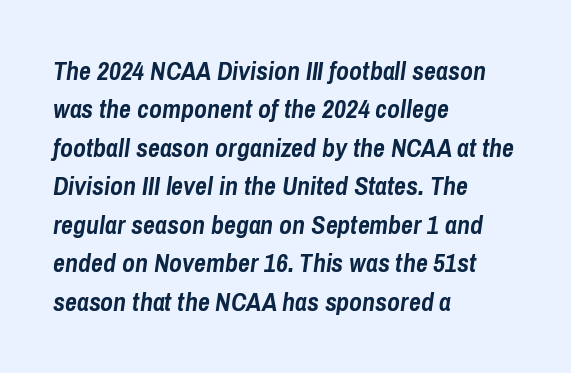
{"italic": "yes", "lean": "right", "slant_degrees": 8, "bold": "yes", "underline": "no", "align": "left", "line_spacing": "normal", "line_spacing_ratio": 1.48, "letter_spacing": "normal", "letter_spacing_em": 0.0, "glyph_px": 26}
